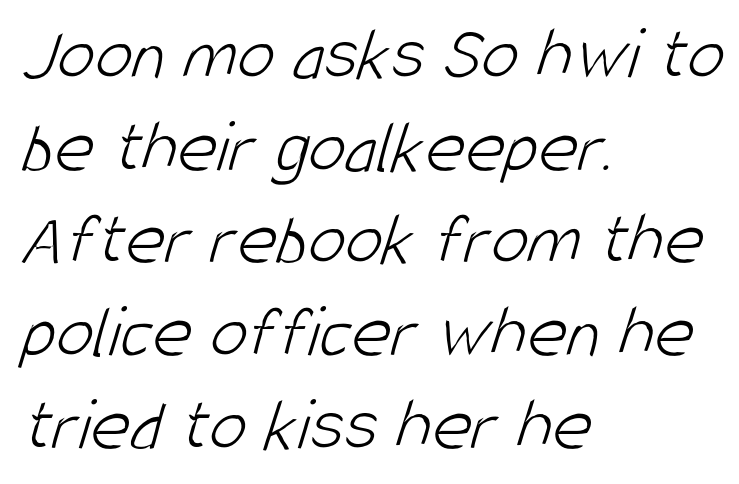
These lines keep a tight, regular rhythm from letter to letter. Every row of glyphs begins at an identical x-position on the left. Is this a fixed-width face? No — the glyphs have proportional, varying widths. These glyphs show unthickened strokes, regular width or finer. A typesetter would label this face a sans. The space directly below the letters is spotless.
